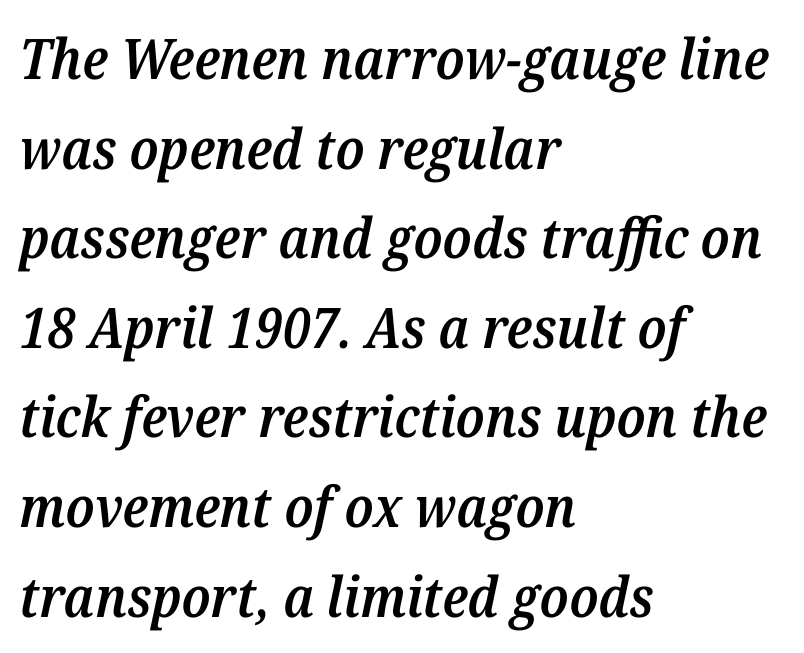
{"serif": "yes", "italic": "yes", "lean": "right", "slant_degrees": 12, "bold": "semi", "weight": "semibold", "width": "normal", "stroke_contrast": "medium", "x_height": "medium", "monospaced": "no", "underline": "no", "align": "left", "line_spacing": "normal", "line_spacing_ratio": 1.6, "letter_spacing": "normal", "letter_spacing_em": 0.0, "glyph_px": 56}
